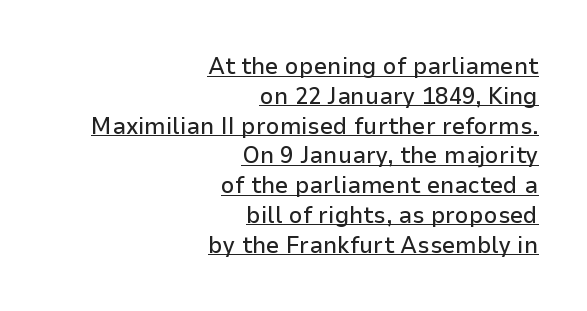
The type sits square on the baseline with zero lean. Does a line run under the words? Yes, clearly. Short and long lines alike share a common ending point at right. You could call the tracking neutral — neither tight nor loose.
